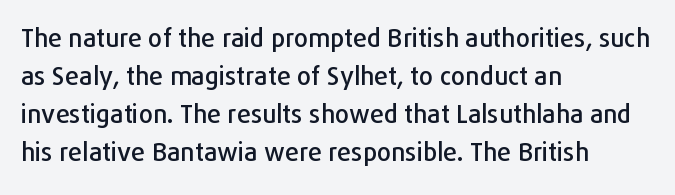
The image shows 25 px text type, upright; set left-aligned, normal line spacing (1.52x), normal letter spacing, not underlined.
